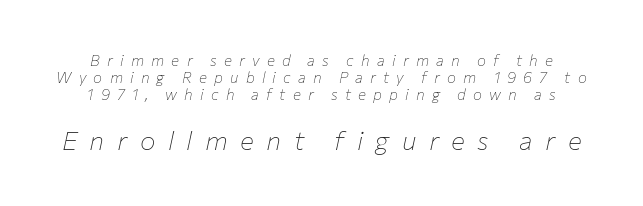
{"italic": "yes", "lean": "right", "slant_degrees": 12, "bold": "no", "underline": "no", "line_spacing": "tight", "line_spacing_ratio": 1.15, "letter_spacing": "wide", "letter_spacing_em": 0.48, "larger_block": "second", "size_ratio": 1.73, "glyph_px": 26}
